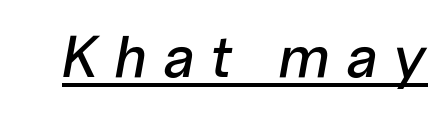
Q: Is the text italic (slanted)? A: Yes, it leans right by about 10 degrees.
Q: Is the text underlined? A: Yes.
Q: Is the spacing between letters normal or unusually wide? A: Unusually wide.
Q: Width (condensed, normal, or wide)? A: Normal.
Q: Stroke contrast? A: Low.
Q: x-height? A: Medium.
Q: Monospaced? A: No.
